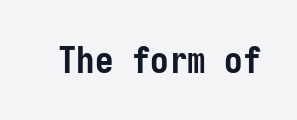
Q: Is the text bold? A: Yes.
Q: Is the text italic (slanted)? A: No, it is upright.
Q: Is the typeface a serif or a sans-serif typeface? A: Sans-serif.
Q: Is the text underlined? A: No.
Q: Is the spacing between letters normal or unusually wide? A: Normal.
Q: Width (condensed, normal, or wide)? A: Condensed.
Q: Stroke contrast? A: Low.
Q: x-height? A: Medium.
